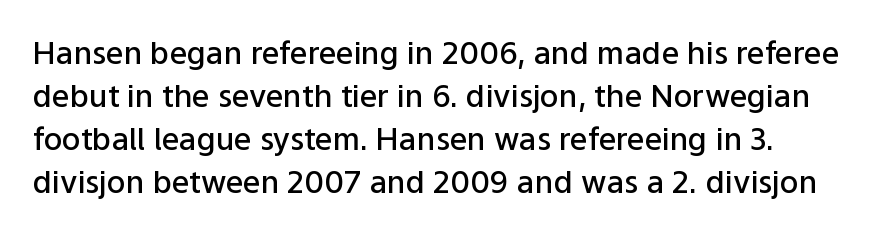
{"serif": "no", "italic": "no", "bold": "semi", "weight": "semibold", "width": "normal", "stroke_contrast": "low", "x_height": "medium", "monospaced": "no", "underline": "no", "line_spacing": "normal", "line_spacing_ratio": 1.39, "letter_spacing": "normal", "letter_spacing_em": 0.0, "glyph_px": 31}
